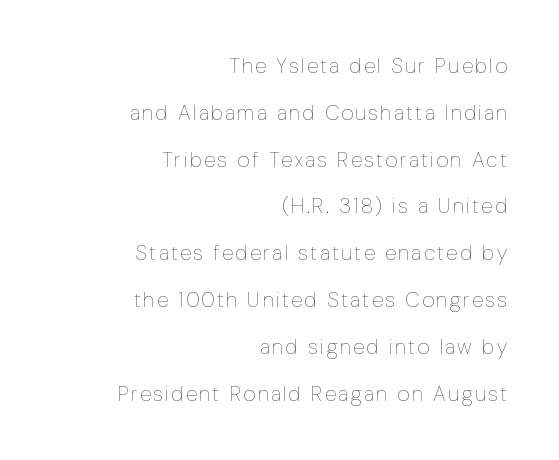
The image shows 21 px text type, upright; set right-aligned, loose line spacing (2.23x), not underlined.
